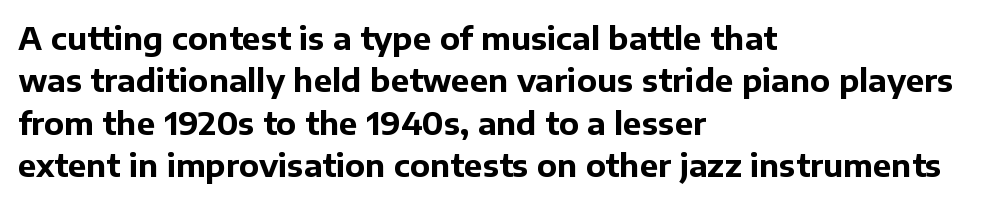
The setting favours the left margin, as ordinary paragraphs usually do. Reading down the column, the eye jumps a familiar distance to each next line. Each letter keeps its own natural width here, so spacing adapts to shape. The lettering stays uniformly vertical, giving the passage a roman look.
